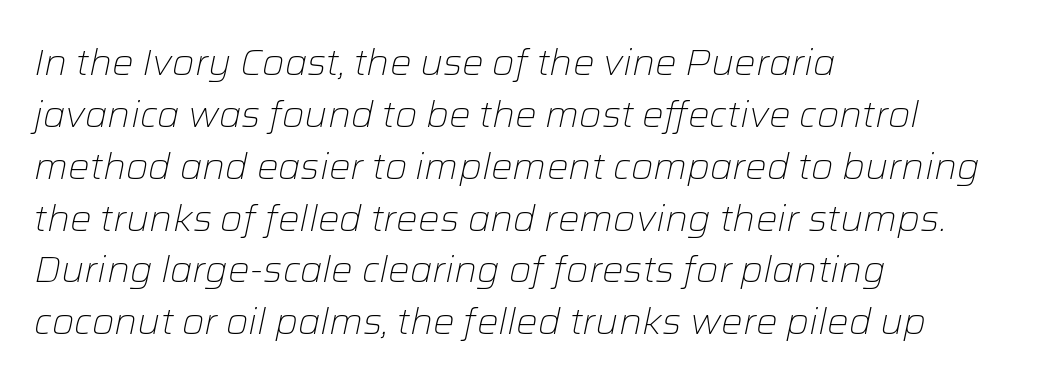
The image shows 36 px light type, italic (leaning right); set left-aligned, normal line spacing (1.44x), normal letter spacing, not underlined; low stroke contrast and a medium x-height.
